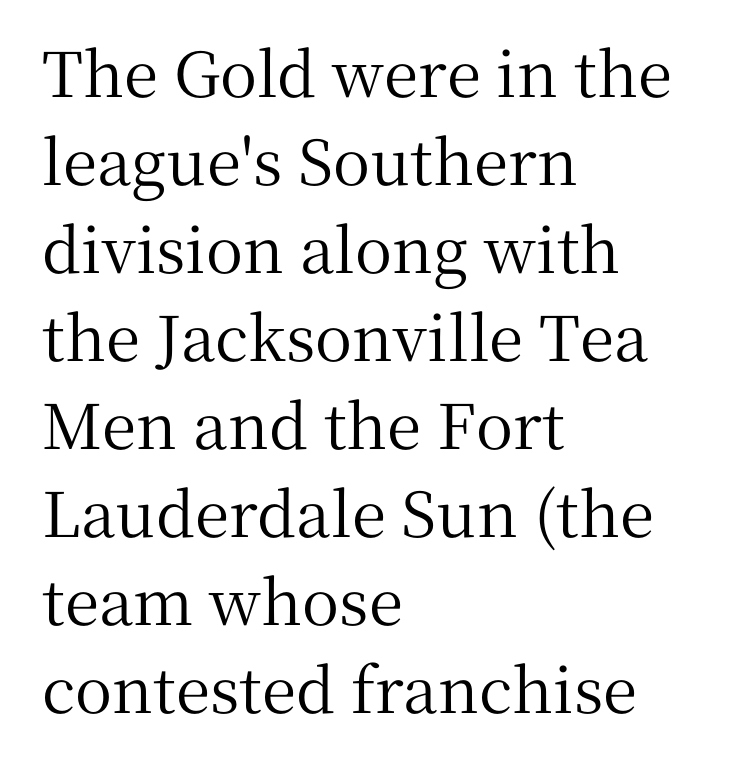
The image shows 62 px serif type, upright; set left-aligned, normal line spacing (1.42x), normal letter spacing, not underlined; medium stroke contrast and a medium x-height.
